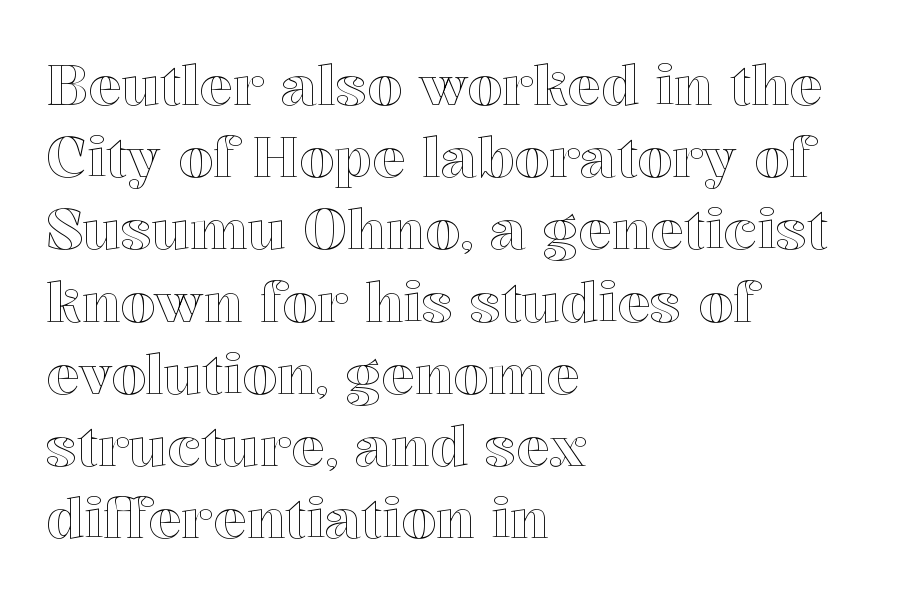
In CSS terms this would be text-align: left. The designer left line spacing at the default. A roman cut, with each character standing at attention. Is this a fixed-width face? No — the glyphs have proportional, varying widths. The line texture is even and compact thanks to regular tracking. Anything drawn beneath the words? Only blank space.
